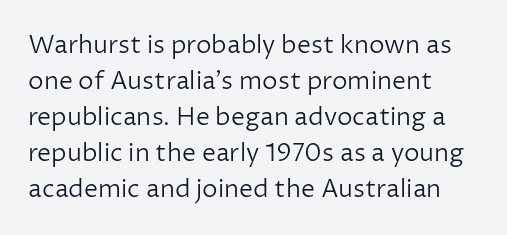
{"italic": "no", "bold": "no", "underline": "no", "align": "left", "line_spacing": "normal", "line_spacing_ratio": 1.44, "letter_spacing": "normal", "letter_spacing_em": 0.0, "glyph_px": 25}
